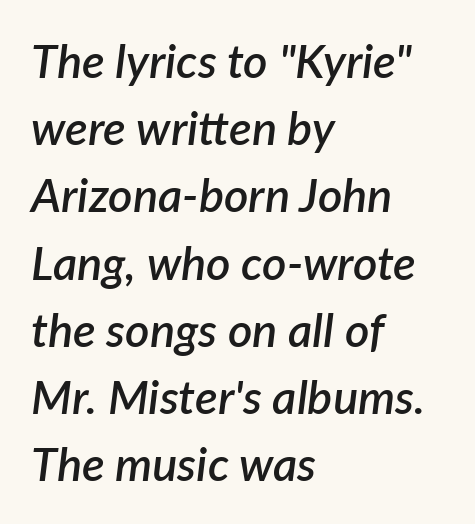
Posture: slanted. The glyphs have the mass of a demibold cut, below bold. The passage shown has conventional tracking throughout. Students, observe: this is what conventionally led text looks like. Does the copy run flush right? No — it runs flush left. You could not count columns in this text — the font is proportionally spaced.
